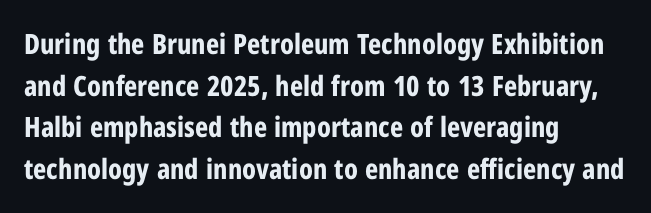
Q: Is the text bold? A: Yes.
Q: Is the text italic (slanted)? A: No, it is upright.
Q: Is the typeface a serif or a sans-serif typeface? A: Sans-serif.
Q: Is the text underlined? A: No.
Q: How is the paragraph aligned? A: Left-aligned.
Q: Is the spacing between letters normal or unusually wide? A: Normal.
Q: Is the spacing between lines tight, normal or loose? A: Normal.
Q: Width (condensed, normal, or wide)? A: Condensed.
Q: Stroke contrast? A: Low.
Q: x-height? A: Medium.
Q: Monospaced? A: No.
